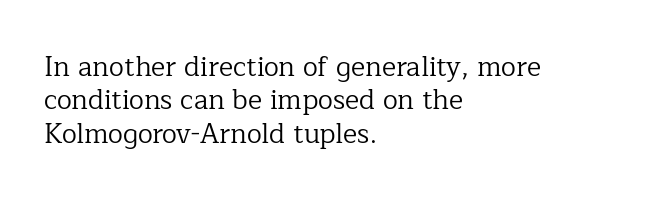
No letter is thick-stroked: the sample isn't bold. This rendering leaves character spacing at its baseline value. A bare baseline throughout the passage. Line beginnings align vertically; line endings do not. This sample uses an upright cut, with every glyph sitting square on the baseline.
